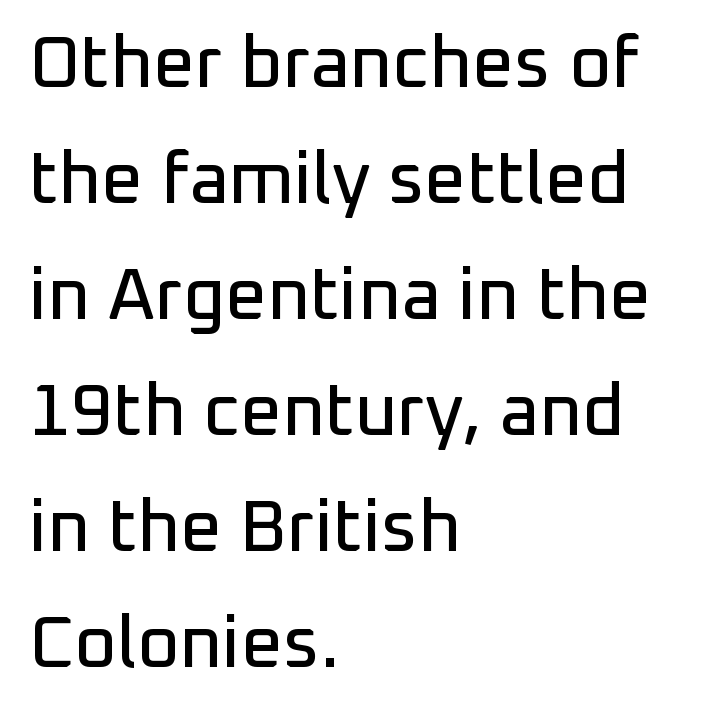
Q: Is the text italic (slanted)? A: No, it is upright.
Q: Is the typeface a serif or a sans-serif typeface? A: Sans-serif.
Q: Is the text underlined? A: No.
Q: How is the paragraph aligned? A: Left-aligned.
Q: Is the spacing between letters normal or unusually wide? A: Normal.
Q: Is the spacing between lines tight, normal or loose? A: Normal.
Q: Width (condensed, normal, or wide)? A: Normal.
Q: Stroke contrast? A: Low.
Q: x-height? A: Medium.
Q: Monospaced? A: No.
